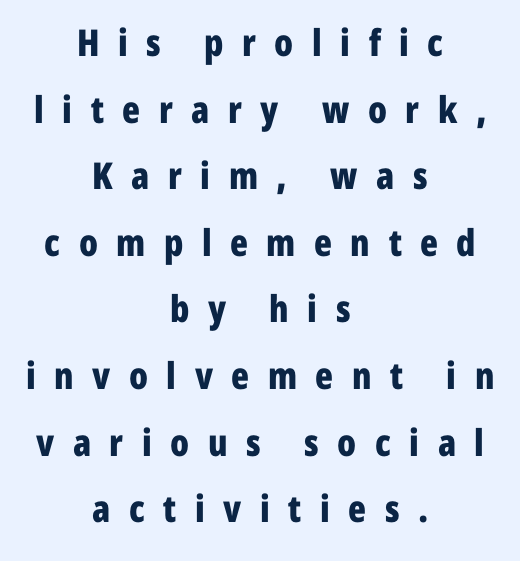
The strip under each line holds only bare page. Students, note that the glyphs here are deliberately spaced far apart. The letters carry no serifs — their stems end cleanly without finishing strokes. The lines in this sample share a center point and differ in where they start and stop. A typesetter would call this proportional, since set widths differ per character.
